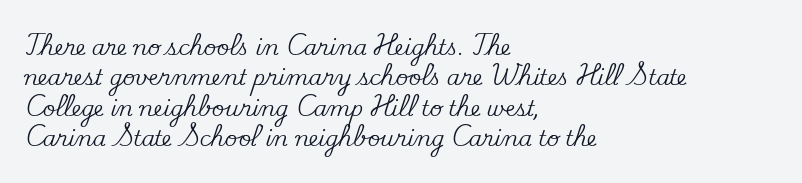
The image shows 21 px text type; set left-aligned, normal line spacing (1.45x), normal letter spacing, not underlined.
